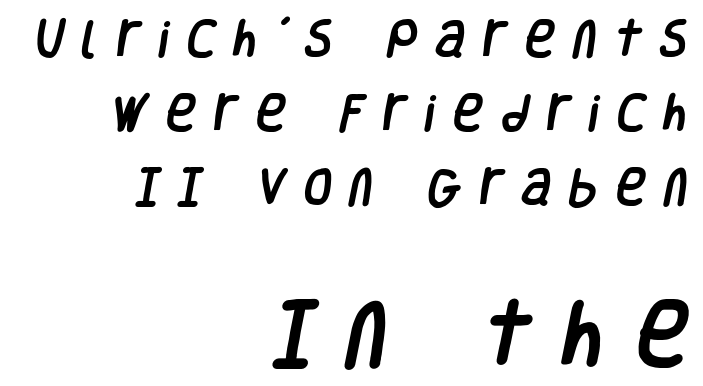
Q: Is the typeface a serif or a sans-serif typeface? A: Sans-serif.
Q: Is the text underlined? A: No.
Q: How is the paragraph aligned? A: Right-aligned.
Q: Is the spacing between letters normal or unusually wide? A: Unusually wide.
Q: Which block of text is set in a larger size, the first (top) or the second (bottom)? A: The second (bottom) one.
Q: Width (condensed, normal, or wide)? A: Condensed.
Q: Stroke contrast? A: Low.
Q: x-height? A: Large.
Q: Monospaced? A: No.
